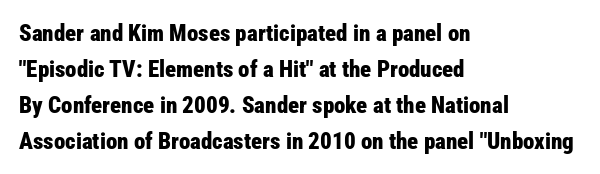
The line-height multiplier appears to be the usual default. Plain, unruled lines of type. The type is set solid horizontally, with unmodified tracking. Horizontal alignment here is leftward, the default for most running prose. Does the weight exceed regular? Yes, all the way to bold.
